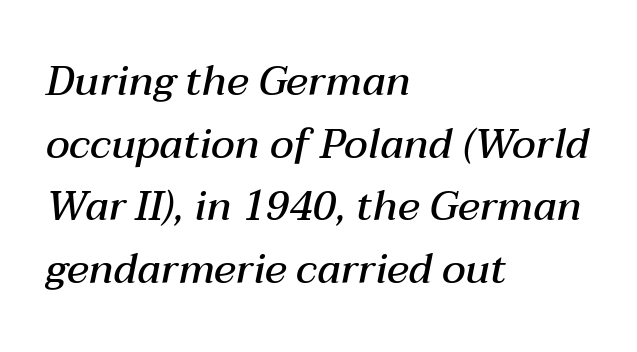
Proportional: the letters do not fall into vertical columns. Stems and bowls a touch heavier than normal — semibold. The face used here is rendered with its standard letterfit. Which margin do the lines hug? The left one — the right edge is uneven. The glyphs look as if they've been sheared to an angle.
